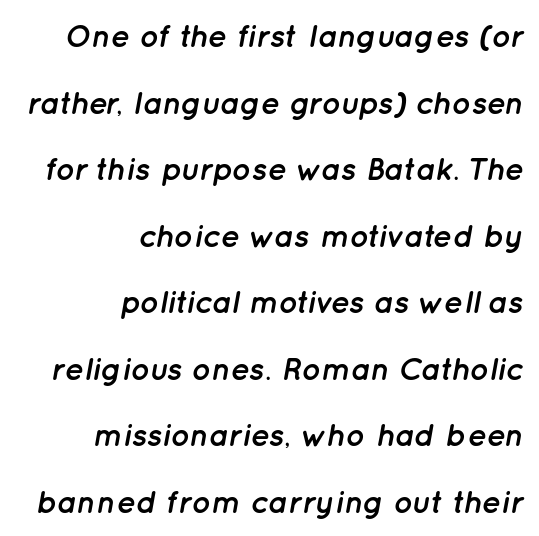
Q: Is the text bold? A: Yes.
Q: Is the text italic (slanted)? A: Yes, it leans right by about 12 degrees.
Q: Is the text underlined? A: No.
Q: How is the paragraph aligned? A: Right-aligned.
Q: Is the spacing between letters normal or unusually wide? A: Normal.
Q: Is the spacing between lines tight, normal or loose? A: Loose.
Q: Width (condensed, normal, or wide)? A: Normal.
Q: Stroke contrast? A: Low.
Q: x-height? A: Medium.
Q: Monospaced? A: No.
